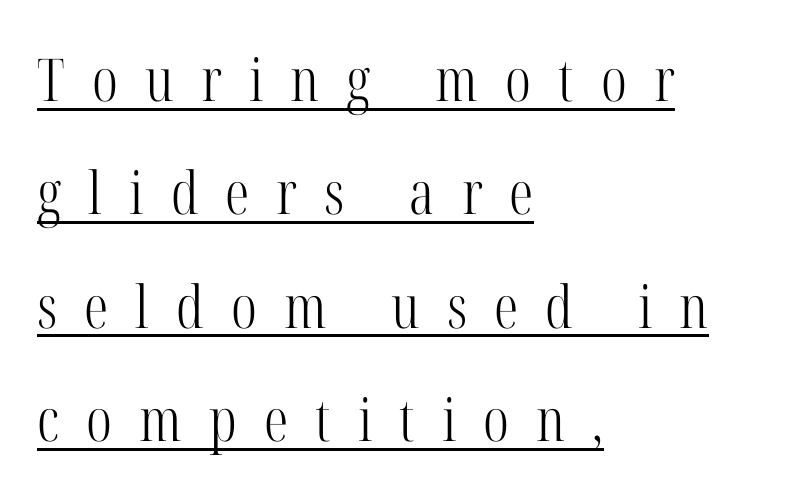
The image shows 59 px light, condensed serif type, upright; set left-aligned, loose line spacing (1.92x), unusually wide letter spacing (+0.46 em), underlined; high stroke contrast and a medium x-height.
